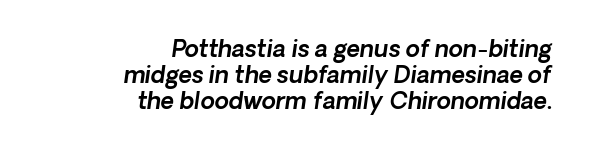
Q: Is the text underlined? A: No.
Q: How is the paragraph aligned? A: Right-aligned.
Q: Is the spacing between letters normal or unusually wide? A: Normal.
Q: Is the spacing between lines tight, normal or loose? A: Tight.
